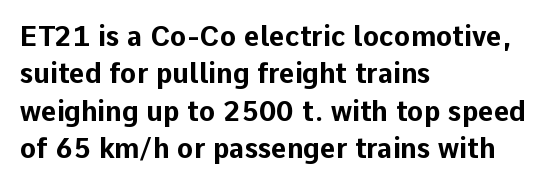
It's the straight-up-and-down kind of type. The lines are quadded left. Letter spacing: default. Rule under the text: the space is simply empty. The space between consecutive lines is moderate. Notice how thick the strokes are: this is what a full bold looks like.
